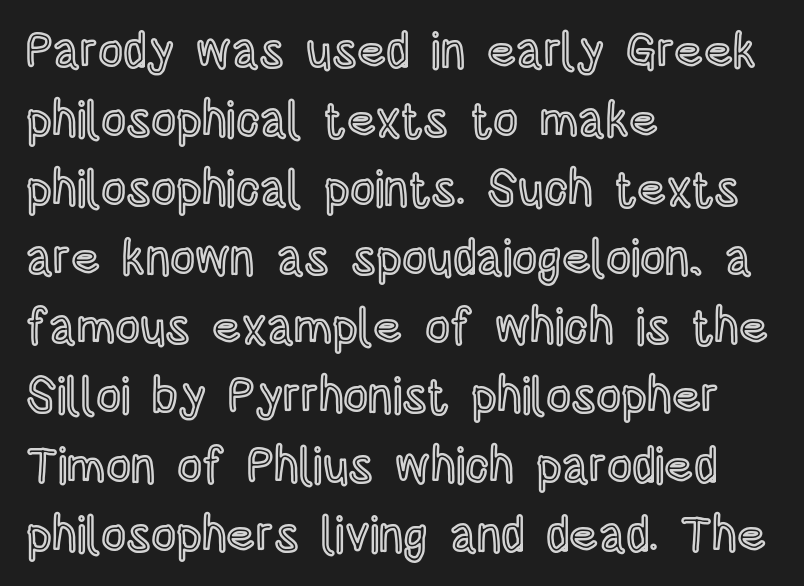
The foot of each line stays bare and open. Is the letter spacing exaggerated? No — it looks like the ordinary default. The passage shown is typed in a proportional face where columns would drift. It's the straight-up-and-down kind of type. What's the leading like? Ordinary, nothing unusual. Horizontally, the lines are justified to the leading edge only.
